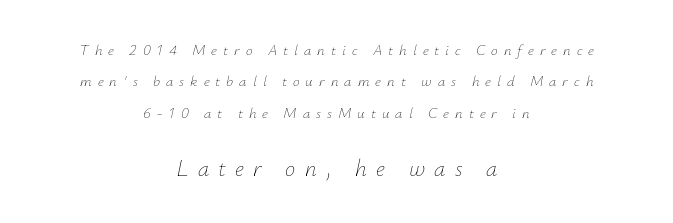
Q: Is the text bold? A: No.
Q: Is the text italic (slanted)? A: Yes, it leans right by about 12 degrees.
Q: Is the text underlined? A: No.
Q: How is the paragraph aligned? A: Centered.
Q: Is the spacing between letters normal or unusually wide? A: Unusually wide.
Q: Is the spacing between lines tight, normal or loose? A: Loose.
Q: Which block of text is set in a larger size, the first (top) or the second (bottom)? A: The second (bottom) one.
